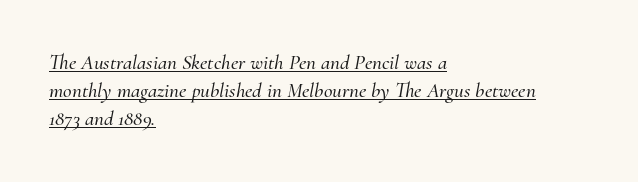
Q: Is the text italic (slanted)? A: Yes, it leans right by about 10 degrees.
Q: Is the text underlined? A: Yes.
Q: How is the paragraph aligned? A: Left-aligned.
Q: Is the spacing between letters normal or unusually wide? A: Normal.
Q: Is the spacing between lines tight, normal or loose? A: Normal.
